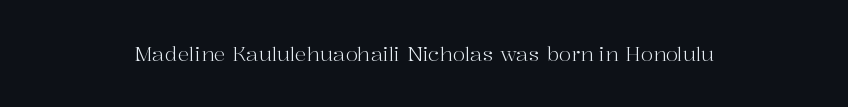
The image shows 20 px text type, upright; set normal letter spacing, not underlined.
